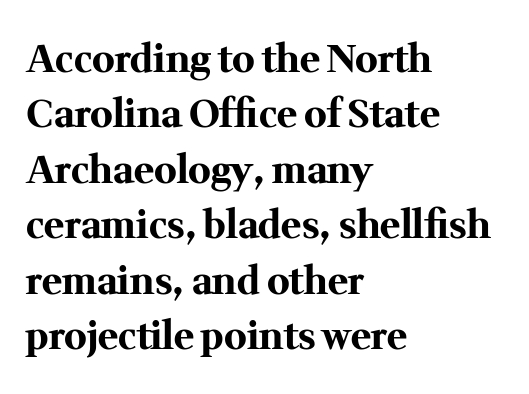
The image shows 38 px bold serif type, upright; set left-aligned, normal line spacing (1.46x), normal letter spacing, not underlined; medium stroke contrast and a medium x-height.
